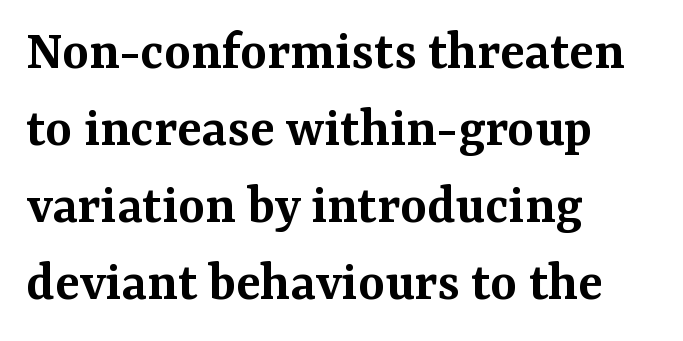
{"serif": "yes", "italic": "no", "bold": "semi", "weight": "semibold", "width": "normal", "stroke_contrast": "medium", "x_height": "medium", "monospaced": "no", "underline": "no", "align": "left", "line_spacing": "normal", "line_spacing_ratio": 1.35, "letter_spacing": "normal", "letter_spacing_em": 0.0, "glyph_px": 57}
